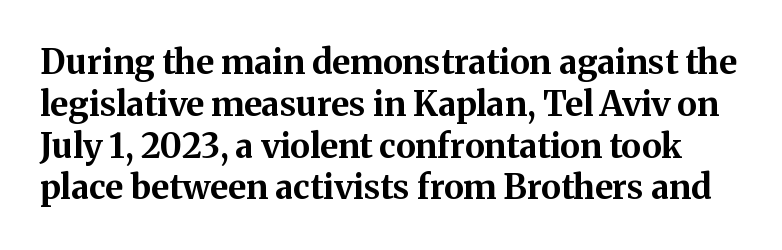
No extra tracking has been applied to these lines. Each letter's strokes conclude with small projecting serifs. This is the regular roman posture of the typeface. A bare baseline throughout the passage.
